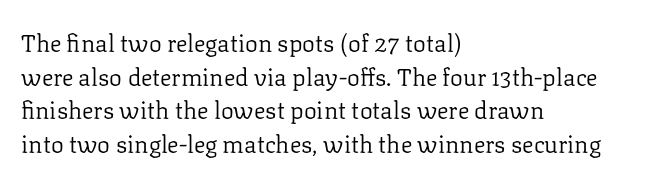
Q: Is the text bold? A: No.
Q: Is the text italic (slanted)? A: No, it is upright.
Q: Is the text underlined? A: No.
Q: How is the paragraph aligned? A: Left-aligned.
Q: Is the spacing between letters normal or unusually wide? A: Normal.
Q: Is the spacing between lines tight, normal or loose? A: Normal.
